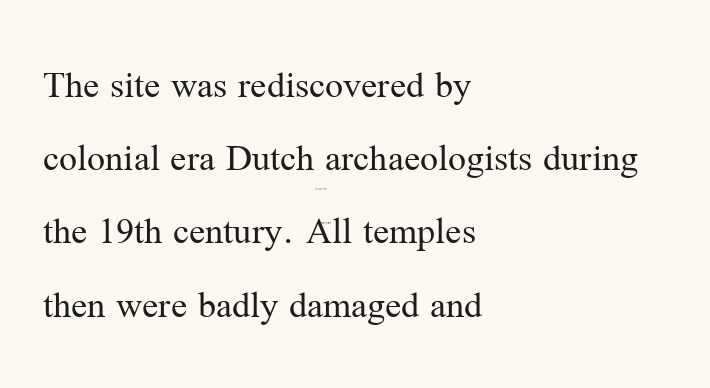
Q: Is the text bold? A: No.
Q: Is the text italic (slanted)? A: No, it is upright.
Q: Is the typeface a serif or a sans-serif typeface? A: Serif.
Q: Is the text underlined? A: No.
Q: How is the paragraph aligned? A: Left-aligned.
Q: Is the spacing between letters normal or unusually wide? A: Normal.
Q: Width (condensed, normal, or wide)? A: Normal.
Q: Stroke contrast? A: Medium.
Q: x-height? A: Medium.
Q: Monospaced? A: No.
